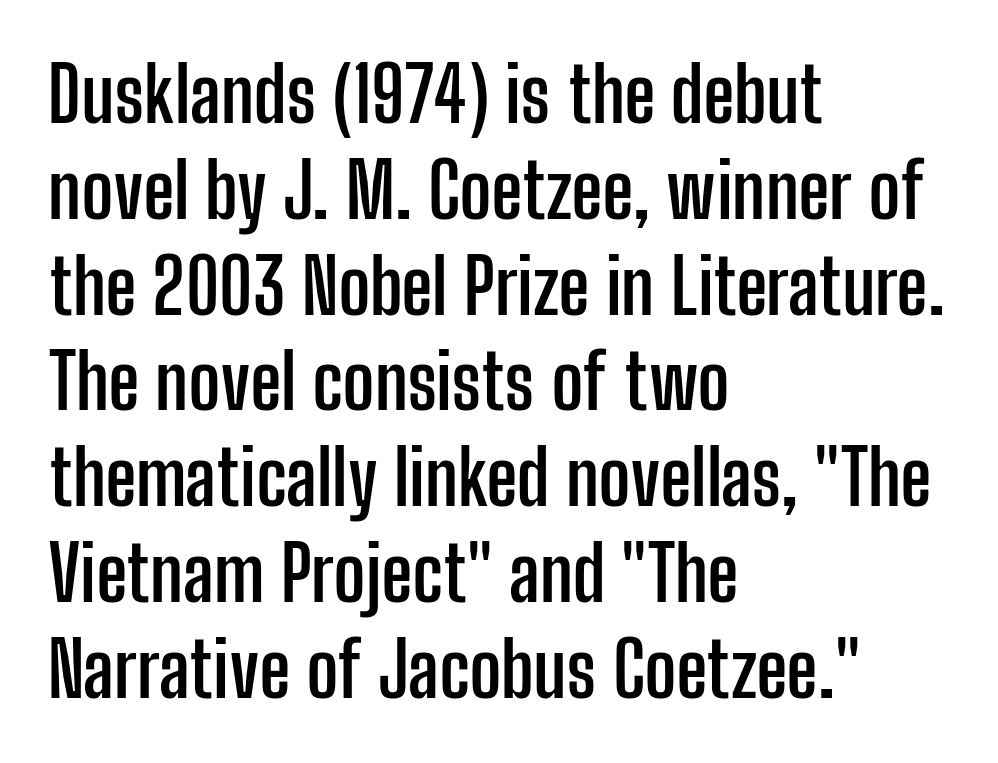
The image shows 76 px semibold, condensed sans-serif type, upright; set left-aligned, normal line spacing (1.26x), normal letter spacing, not underlined; low stroke contrast and a medium x-height.
